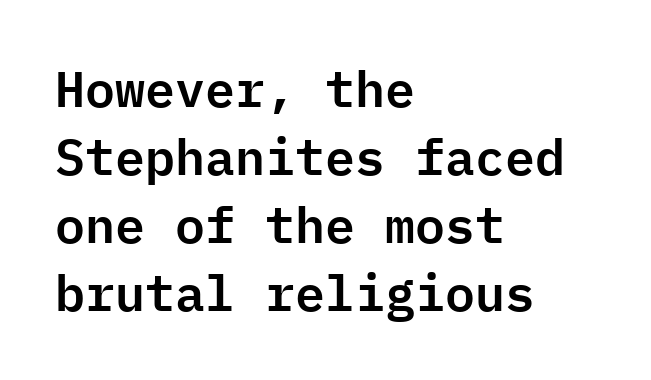
Q: Is the text italic (slanted)? A: No, it is upright.
Q: Is the typeface a serif or a sans-serif typeface? A: Sans-serif.
Q: Is the text underlined? A: No.
Q: How is the paragraph aligned? A: Left-aligned.
Q: Is the spacing between letters normal or unusually wide? A: Normal.
Q: Is the spacing between lines tight, normal or loose? A: Normal.
Q: Width (condensed, normal, or wide)? A: Normal.
Q: Stroke contrast? A: Low.
Q: x-height? A: Medium.
Q: Monospaced? A: Yes.
